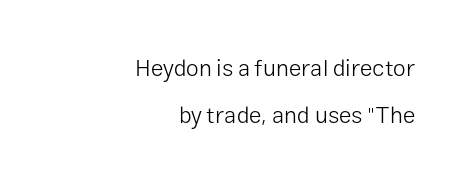
Q: Is the text bold? A: No.
Q: Is the text italic (slanted)? A: No, it is upright.
Q: Is the text underlined? A: No.
Q: How is the paragraph aligned? A: Right-aligned.
Q: Is the spacing between letters normal or unusually wide? A: Normal.
Q: Is the spacing between lines tight, normal or loose? A: Loose.
